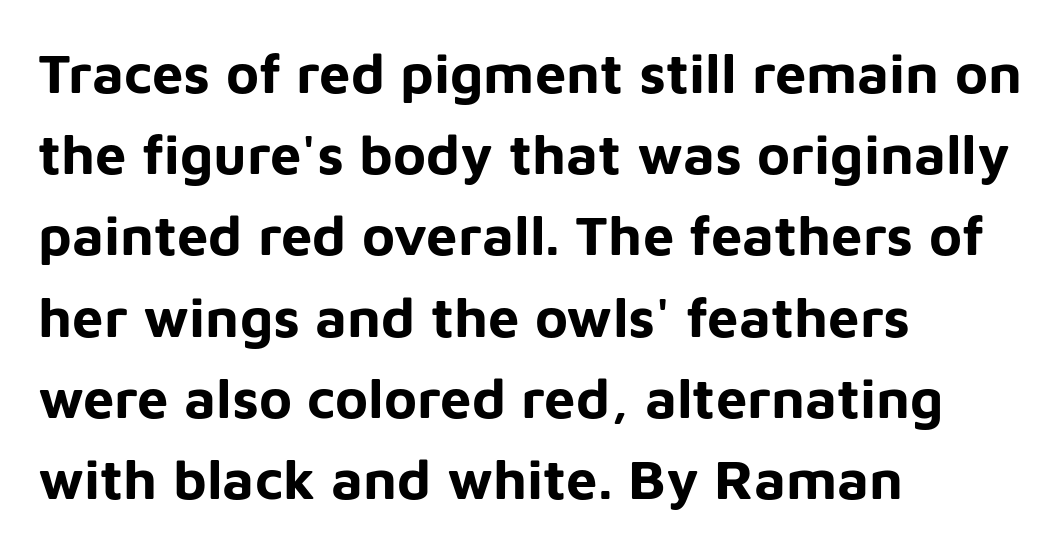
{"serif": "no", "italic": "no", "bold": "yes", "weight": "bold", "width": "normal", "stroke_contrast": "low", "x_height": "medium", "monospaced": "no", "underline": "no", "align": "left", "line_spacing": "normal", "line_spacing_ratio": 1.45, "letter_spacing": "normal", "letter_spacing_em": 0.0, "glyph_px": 56}
